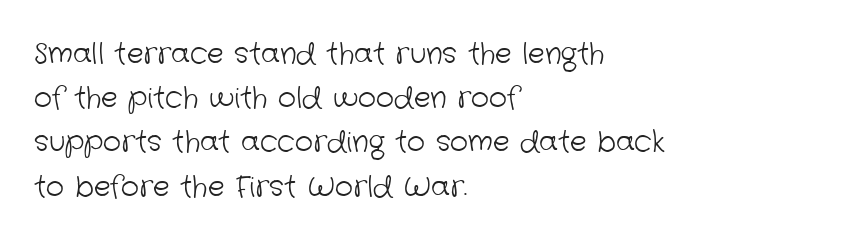
The ragged edge is on the right, which tells us the setting is flush left. How would I describe the line gaps? Plain and ordinary. Spacing verdict: proportional, widths tailored to each character. This rendering leaves character spacing at its baseline value. This sample uses a sans-serif face. Is the stroke heavy? The answer is a plain regular-or-lighter.
